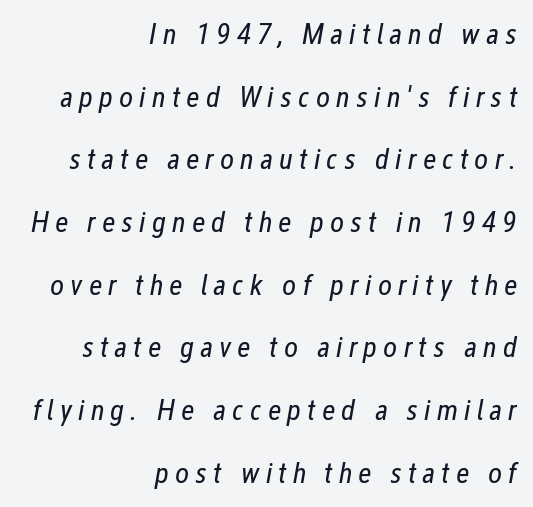
The image shows 30 px regular-weight, condensed type, italic (leaning right); set right-aligned, loose line spacing (2.09x), unusually wide letter spacing (+0.2 em), not underlined; low stroke contrast and a medium x-height.
